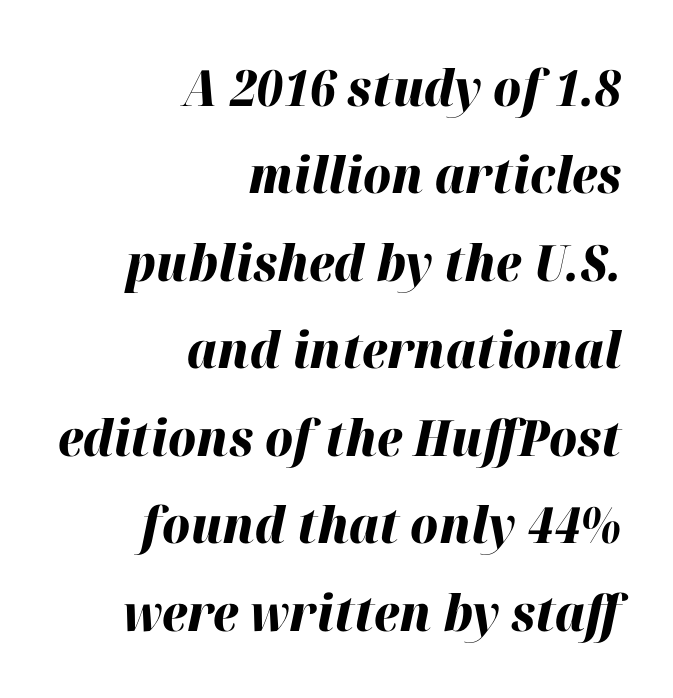
The area under the type is left untouched. These lines are rendered in a variable-pitch font. These lines were composed using italics. Strong, thick strokes mark this as bold type. Which margin do the lines hug? The right one — the left edge is uneven. The letters sit at their default tracking, neither squeezed nor spread.
